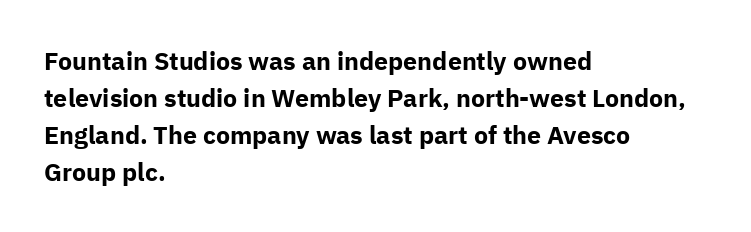
Horizontally, the lines are justified to the leading edge only. These words are printed bold, with thick strokes throughout. These lines sit exactly where default settings would place them. Every character sits straight up, as roman type does. Beneath every word, the page is bare.
